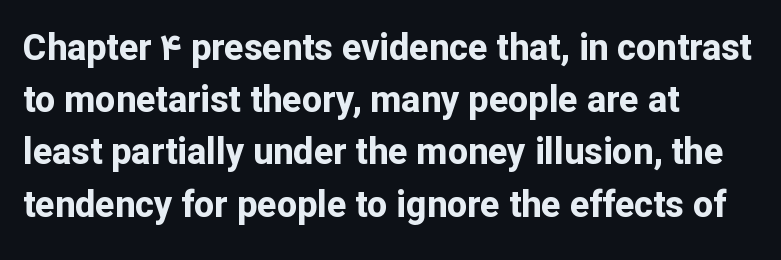
{"serif": "no", "italic": "no", "bold": "yes", "weight": "bold", "width": "normal", "stroke_contrast": "low", "x_height": "medium", "monospaced": "no", "underline": "no", "align": "left", "line_spacing": "normal", "line_spacing_ratio": 1.45, "letter_spacing": "normal", "letter_spacing_em": 0.0, "glyph_px": 36}
